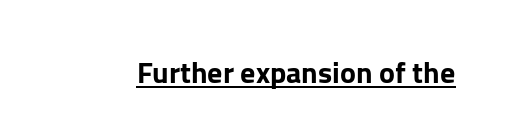
{"serif": "no", "italic": "no", "width": "normal", "stroke_contrast": "low", "x_height": "medium", "monospaced": "no", "underline": "yes", "letter_spacing": "normal", "letter_spacing_em": 0.0, "glyph_px": 30}
